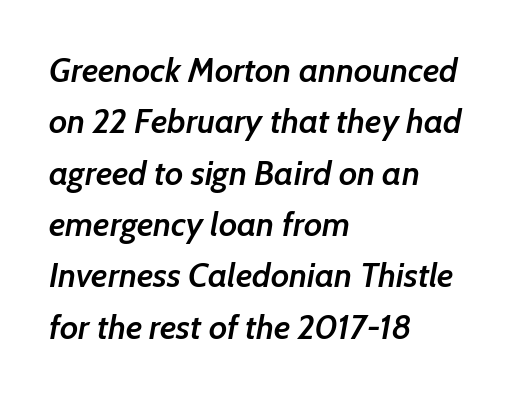
The image shows 34 px semibold type, italic (leaning right); set left-aligned, normal line spacing (1.51x), normal letter spacing, not underlined; low stroke contrast and a medium x-height.
